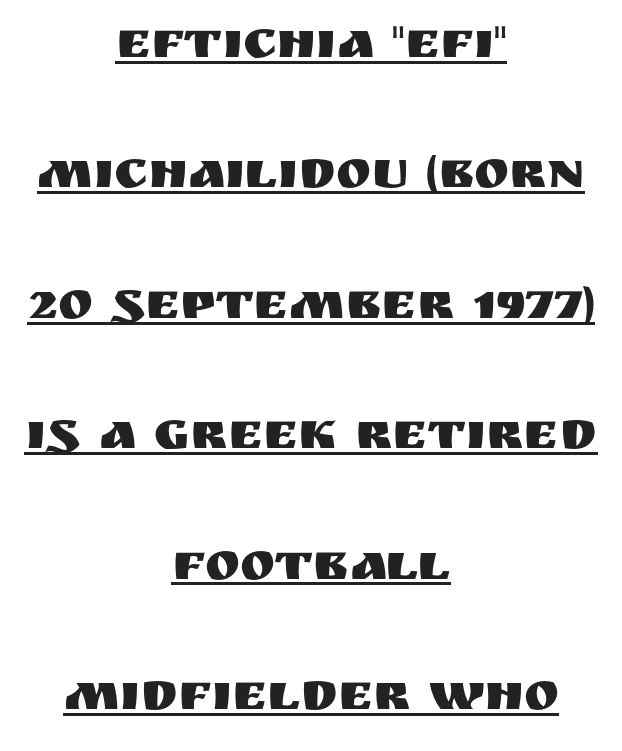
If you folded the block vertically in half, each line would mirror itself in length. This rendering features underlined lettering. The horizontal fit of the characters is conventional and even. Think of a printed novel: that variable character pitch is what you see here. Regarding serifs, this sample does without them. Posture: straight, roman, zero tilt.
